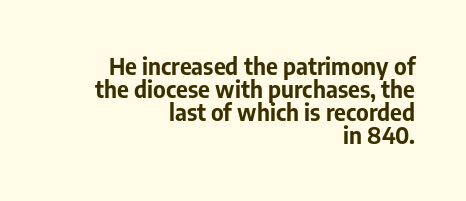
Q: Is the text bold? A: Yes.
Q: Is the text italic (slanted)? A: No, it is upright.
Q: Is the text underlined? A: No.
Q: How is the paragraph aligned? A: Right-aligned.
Q: Is the spacing between letters normal or unusually wide? A: Normal.
Q: Is the spacing between lines tight, normal or loose? A: Tight.
